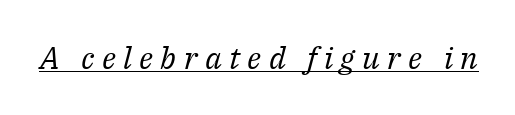
Q: Is the text bold? A: No.
Q: Is the text italic (slanted)? A: Yes, it leans right by about 14 degrees.
Q: Is the typeface a serif or a sans-serif typeface? A: Serif.
Q: Is the text underlined? A: Yes.
Q: Is the spacing between letters normal or unusually wide? A: Unusually wide.
Q: Width (condensed, normal, or wide)? A: Normal.
Q: Stroke contrast? A: Medium.
Q: x-height? A: Medium.
Q: Monospaced? A: No.
